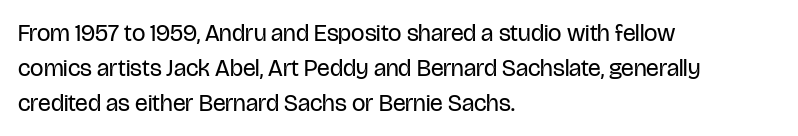
Summary of weight: not heavy and not bold. The passage shown stacks its lines at a standard gap. Upright lettering throughout. Tracking value appears to be zero — textbook default spacing.
